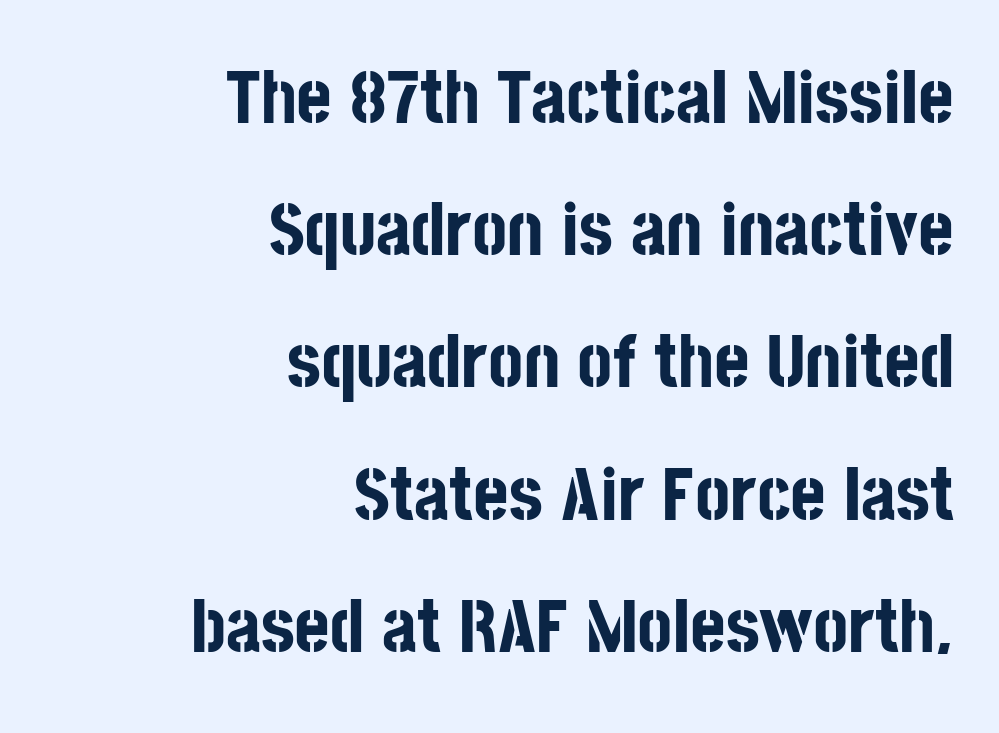
The type sits square on the baseline with zero lean. The rendering uses natural spacing where letterforms have individual widths. The characters look thick and weighty, a clear bold. The letters carry no serifs — their stems end cleanly without finishing strokes. Line endings align vertically; line beginnings do not.
